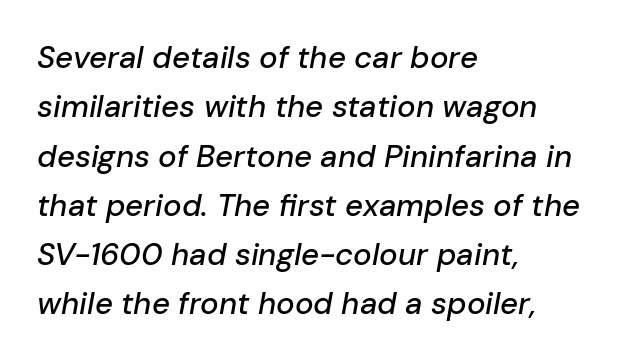
{"italic": "yes", "lean": "right", "slant_degrees": 10, "width": "normal", "stroke_contrast": "low", "x_height": "medium", "monospaced": "no", "underline": "no", "align": "left", "line_spacing": "normal", "line_spacing_ratio": 1.59, "letter_spacing": "normal", "letter_spacing_em": 0.0, "glyph_px": 31}
